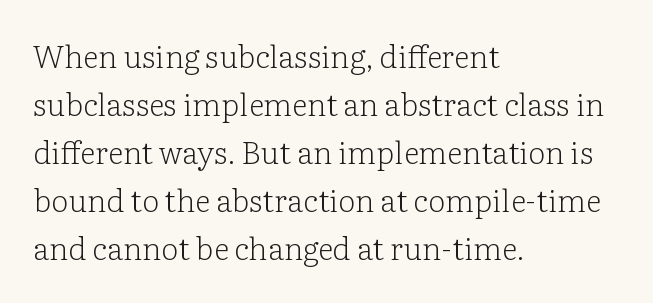
Q: Is the text bold? A: No.
Q: Is the text italic (slanted)? A: No, it is upright.
Q: Is the typeface a serif or a sans-serif typeface? A: Serif.
Q: Is the text underlined? A: No.
Q: How is the paragraph aligned? A: Left-aligned.
Q: Is the spacing between letters normal or unusually wide? A: Normal.
Q: Is the spacing between lines tight, normal or loose? A: Normal.
Q: Width (condensed, normal, or wide)? A: Normal.
Q: Stroke contrast? A: Low.
Q: x-height? A: Medium.
Q: Monospaced? A: No.
